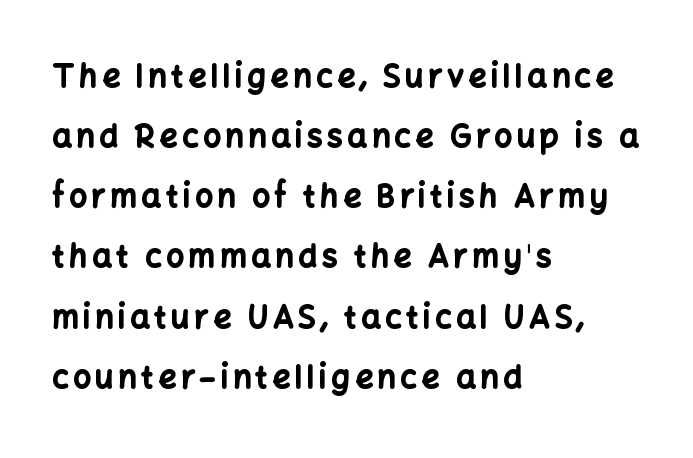
The image shows 31 px bold sans-serif type, upright; set left-aligned, loose line spacing (1.94x), not underlined; low stroke contrast and a medium x-height.
